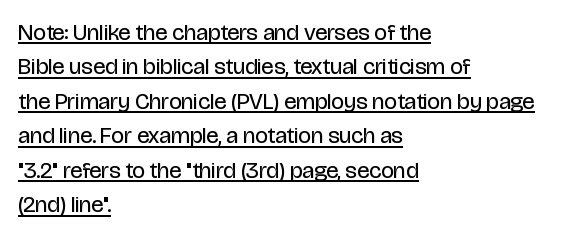
{"italic": "no", "bold": "no", "underline": "yes", "align": "left", "line_spacing": "normal", "line_spacing_ratio": 1.5, "letter_spacing": "normal", "letter_spacing_em": 0.0, "glyph_px": 23}
